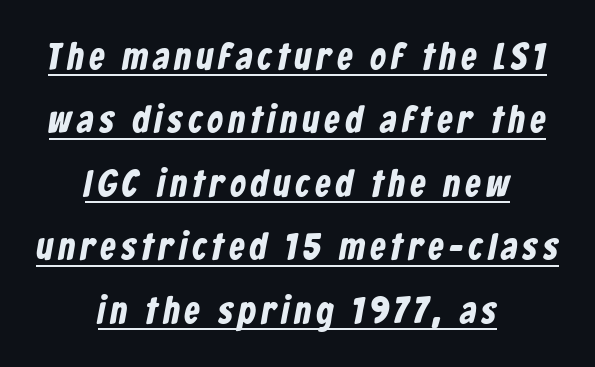
{"serif": "no", "width": "condensed", "stroke_contrast": "low", "x_height": "medium", "monospaced": "no", "underline": "yes", "align": "center", "line_spacing": "normal", "line_spacing_ratio": 1.67, "glyph_px": 38}
